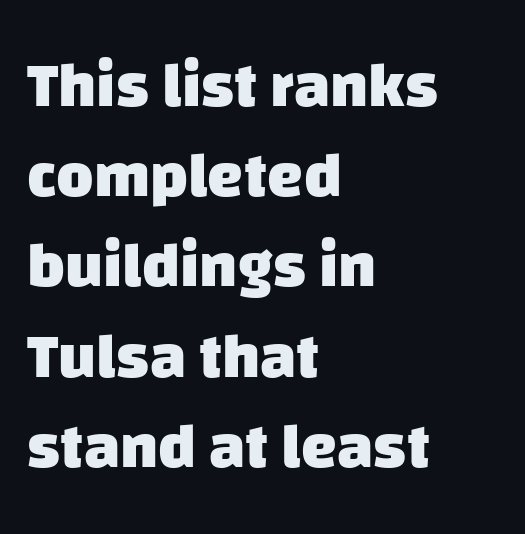
The image shows 64 px heavy sans-serif type; set left-aligned, normal line spacing (1.41x), normal letter spacing, not underlined; low stroke contrast and a large x-height.
